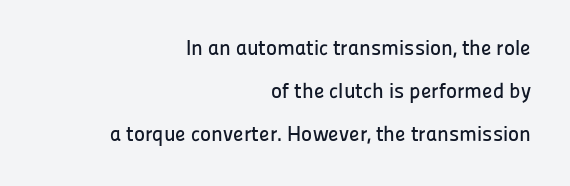
{"italic": "no", "underline": "no", "align": "right", "line_spacing": "loose", "line_spacing_ratio": 2.04, "letter_spacing": "normal", "letter_spacing_em": 0.0, "glyph_px": 21}
